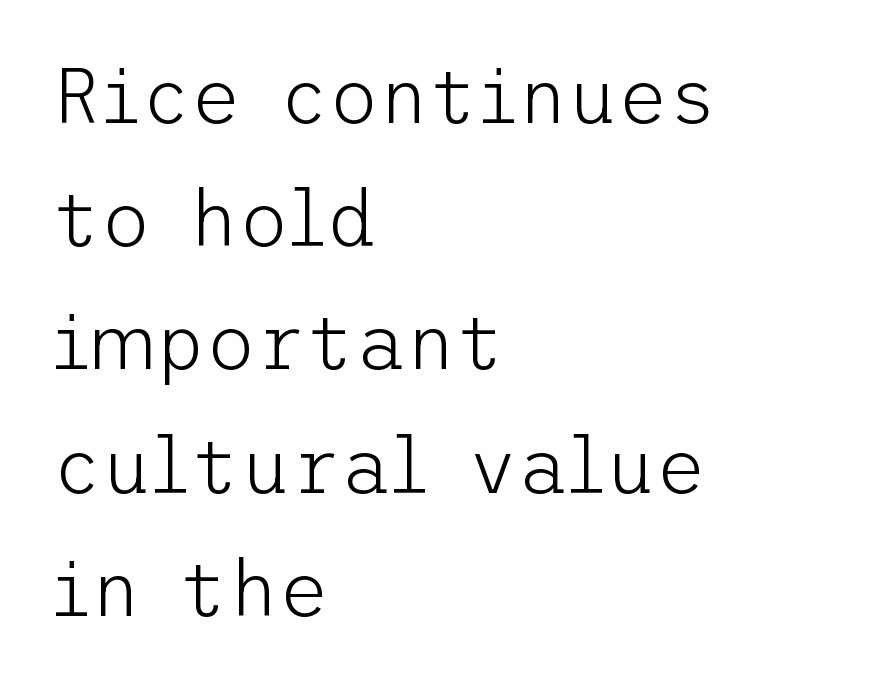
{"serif": "no", "italic": "no", "bold": "no", "weight": "light", "width": "normal", "stroke_contrast": "low", "x_height": "medium", "underline": "no", "align": "left", "line_spacing": "normal", "line_spacing_ratio": 1.6, "letter_spacing": "normal", "letter_spacing_em": 0.0, "glyph_px": 77}
